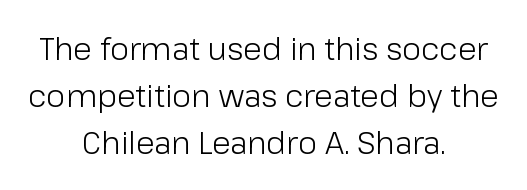
Q: Is the text bold? A: No.
Q: Is the text italic (slanted)? A: No, it is upright.
Q: Is the typeface a serif or a sans-serif typeface? A: Sans-serif.
Q: Is the text underlined? A: No.
Q: How is the paragraph aligned? A: Centered.
Q: Is the spacing between letters normal or unusually wide? A: Normal.
Q: Is the spacing between lines tight, normal or loose? A: Normal.
Q: Width (condensed, normal, or wide)? A: Normal.
Q: Stroke contrast? A: Low.
Q: x-height? A: Medium.
Q: Monospaced? A: No.
